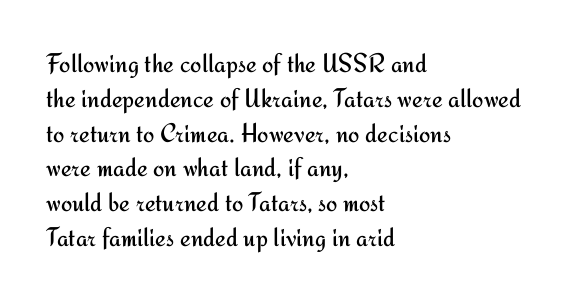
This sample keeps an unexceptional amount of space between lines. Characters remain perfectly vertical along every line. The gap between lines stays unmarked. Is this a heavy cut? Hardly; it is regular or lighter.
